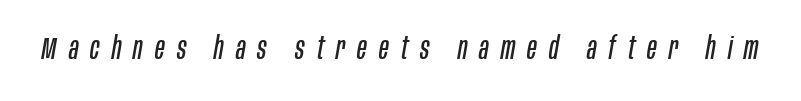
Looks like regular typesetting: each glyph gets only the width it needs. Each word looks stretched out because of the extra space between its letters. No chunkiness to these letters — they're not bold. Honestly, there is no underline to notice here at all.
